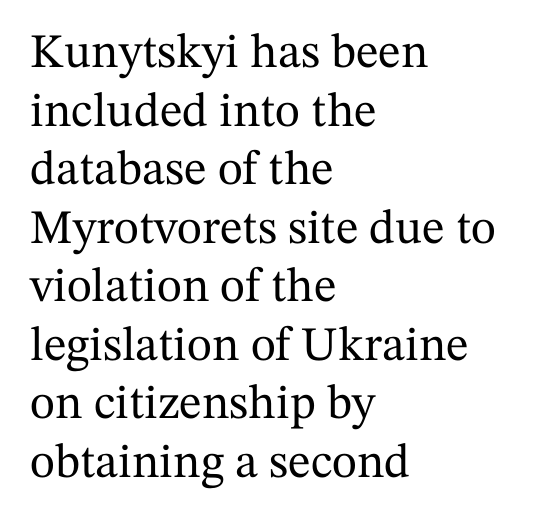
The rendering keeps characters at their native spacing. This is serif lettering, the kind often seen in printed books. Does the copy run flush right? No — it runs flush left. Is this a fixed-width face? No — the glyphs have proportional, varying widths. Style check: upright. Check under the words: just untouched page.
